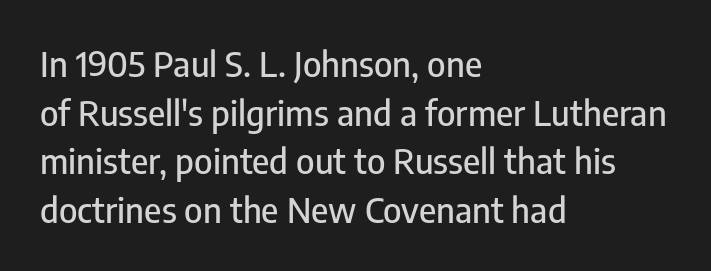
{"serif": "no", "italic": "no", "width": "condensed", "stroke_contrast": "low", "x_height": "medium", "monospaced": "no", "underline": "no", "align": "left", "line_spacing": "normal", "line_spacing_ratio": 1.39, "letter_spacing": "normal", "letter_spacing_em": 0.0, "glyph_px": 35}
